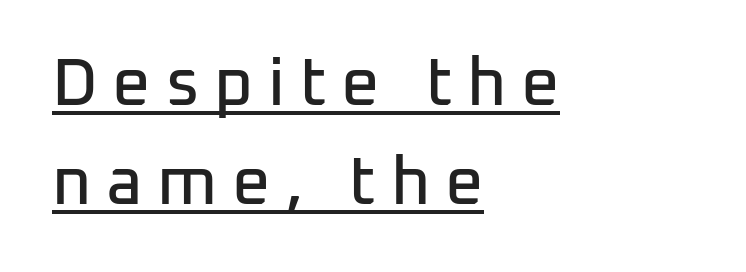
{"serif": "no", "italic": "no", "width": "normal", "stroke_contrast": "low", "x_height": "medium", "monospaced": "no", "underline": "yes", "align": "left", "line_spacing": "normal", "line_spacing_ratio": 1.48, "letter_spacing": "wide", "letter_spacing_em": 0.22, "glyph_px": 67}
